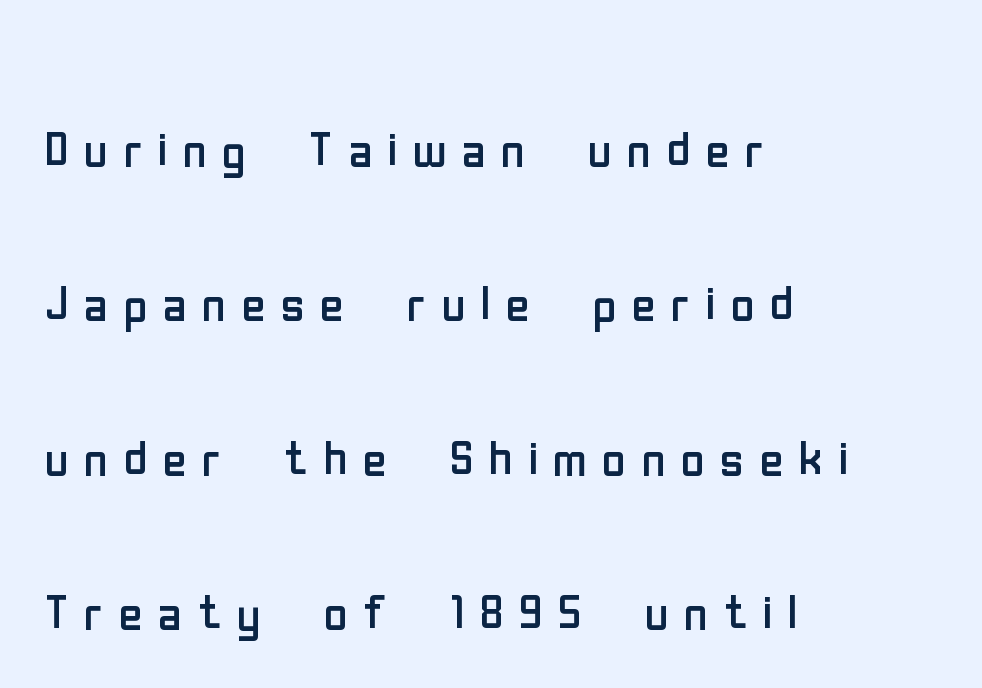
Q: Is the text bold? A: No.
Q: Is the text italic (slanted)? A: No, it is upright.
Q: Is the typeface a serif or a sans-serif typeface? A: Sans-serif.
Q: Is the text underlined? A: No.
Q: How is the paragraph aligned? A: Left-aligned.
Q: Is the spacing between letters normal or unusually wide? A: Unusually wide.
Q: Is the spacing between lines tight, normal or loose? A: Loose.
Q: Width (condensed, normal, or wide)? A: Condensed.
Q: Stroke contrast? A: Low.
Q: x-height? A: Medium.
Q: Monospaced? A: No.
